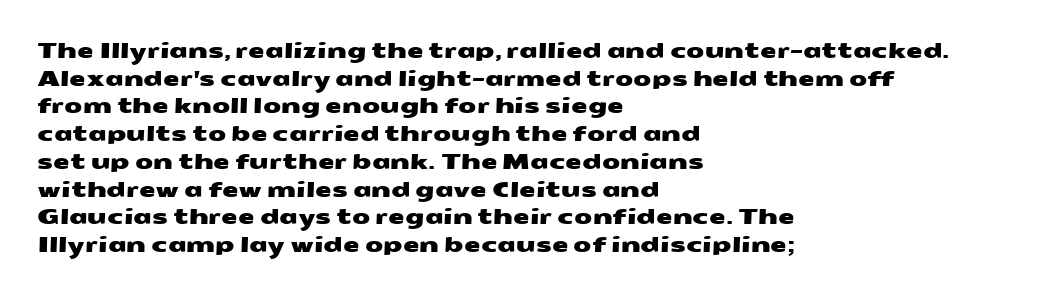
{"underline": "no", "align": "left", "line_spacing": "normal", "line_spacing_ratio": 1.32, "letter_spacing": "normal", "letter_spacing_em": 0.0, "glyph_px": 21}
